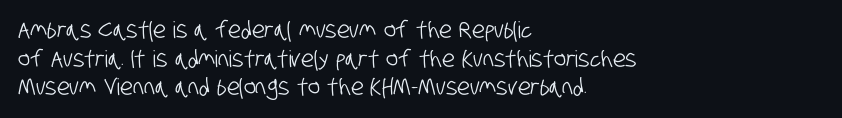
The image shows 23 px text type; set left-aligned, normal line spacing (1.25x), normal letter spacing, not underlined.
